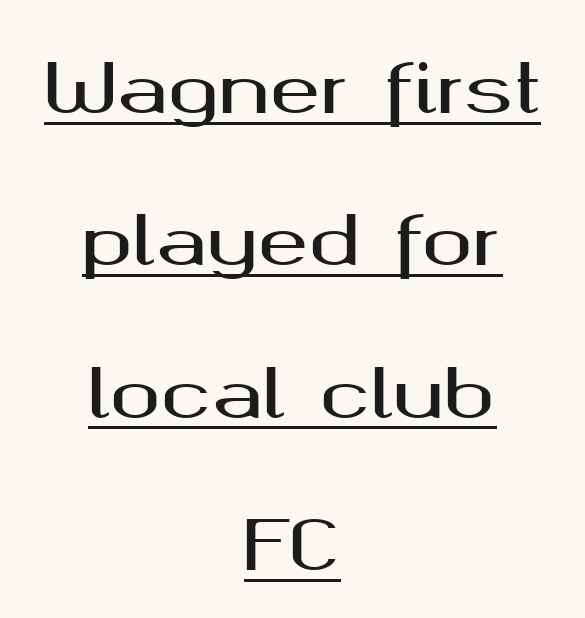
Q: Is the text italic (slanted)? A: No, it is upright.
Q: Is the typeface a serif or a sans-serif typeface? A: Sans-serif.
Q: Is the text underlined? A: Yes.
Q: How is the paragraph aligned? A: Centered.
Q: Is the spacing between letters normal or unusually wide? A: Normal.
Q: Is the spacing between lines tight, normal or loose? A: Loose.
Q: Width (condensed, normal, or wide)? A: Wide.
Q: Stroke contrast? A: Medium.
Q: x-height? A: Medium.
Q: Monospaced? A: No.
